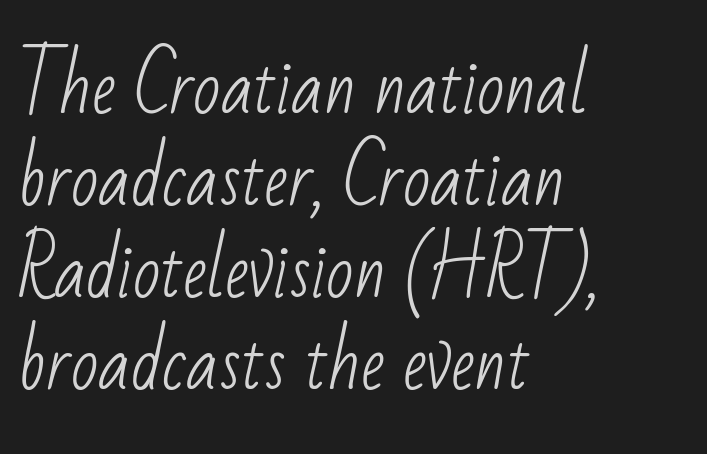
Q: Is the text bold? A: No.
Q: Is the typeface a serif or a sans-serif typeface? A: Sans-serif.
Q: Is the text underlined? A: No.
Q: How is the paragraph aligned? A: Left-aligned.
Q: Is the spacing between letters normal or unusually wide? A: Normal.
Q: Is the spacing between lines tight, normal or loose? A: Normal.
Q: Width (condensed, normal, or wide)? A: Condensed.
Q: Stroke contrast? A: Low.
Q: x-height? A: Small.
Q: Monospaced? A: No.
